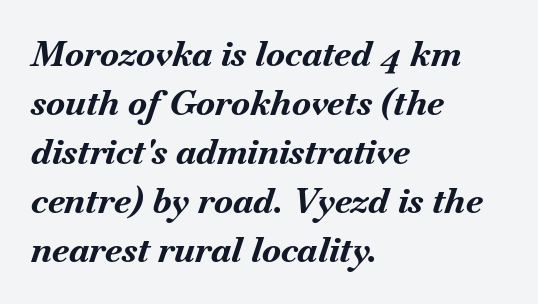
The image shows 35 px bold type, italic (leaning right); set left-aligned, normal line spacing (1.4x), normal letter spacing, not underlined; medium stroke contrast and a small x-height.
